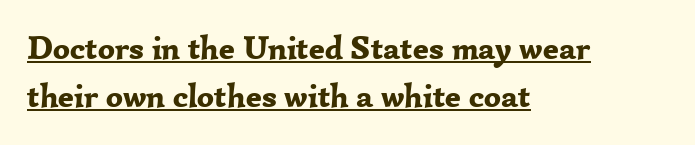
The image shows 33 px bold serif type, upright; set left-aligned, normal line spacing (1.46x), normal letter spacing, underlined; low stroke contrast and a medium x-height.
